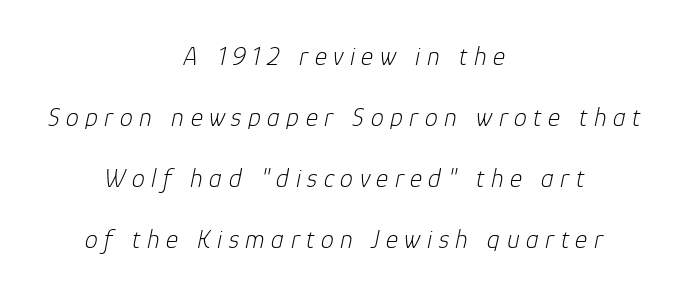
{"italic": "yes", "lean": "right", "slant_degrees": 12, "bold": "no", "underline": "no", "align": "center", "line_spacing": "loose", "line_spacing_ratio": 2.35, "letter_spacing": "wide", "letter_spacing_em": 0.25, "glyph_px": 26}
